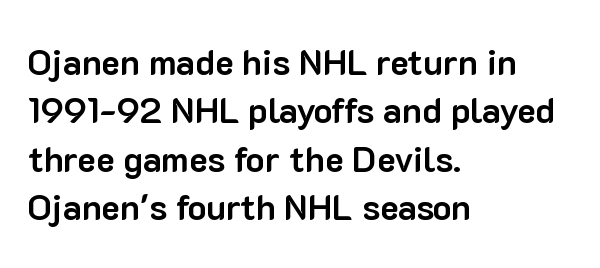
Every letter is thick-stroked: bold, no question. Quick note: underline off. The horizontal fit of the characters is conventional and even. This is the regular roman posture of the typeface. Leftover space on each line is placed entirely after the last word.
